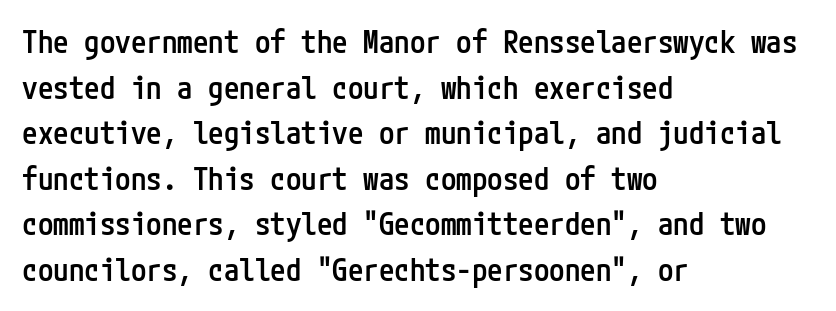
The image shows 31 px semibold, condensed sans-serif type, upright; set left-aligned, normal line spacing (1.47x), normal letter spacing, not underlined; low stroke contrast and a medium x-height.
